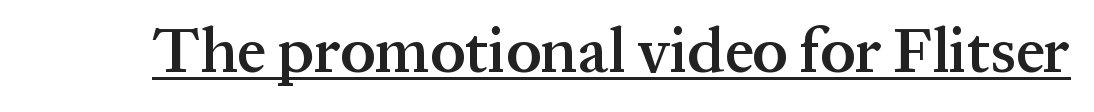
Letter spacing: default. These words are printed semibold, heavier than regular yet not bold. These lines are rendered in a variable-pitch font. The axis of the letterforms is exactly vertical.
